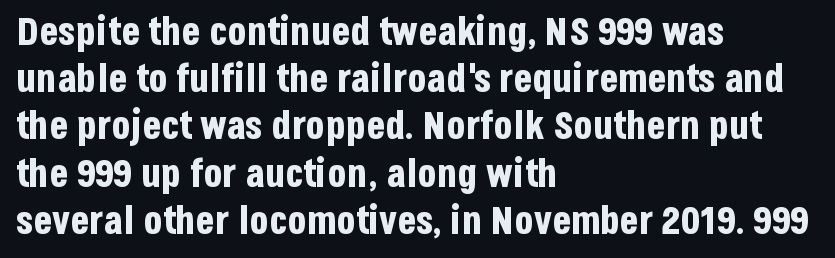
Q: Is the text bold? A: Yes.
Q: Is the text italic (slanted)? A: No, it is upright.
Q: Is the typeface a serif or a sans-serif typeface? A: Sans-serif.
Q: Is the text underlined? A: No.
Q: How is the paragraph aligned? A: Left-aligned.
Q: Is the spacing between letters normal or unusually wide? A: Normal.
Q: Width (condensed, normal, or wide)? A: Condensed.
Q: Stroke contrast? A: Low.
Q: x-height? A: Large.
Q: Monospaced? A: No.
